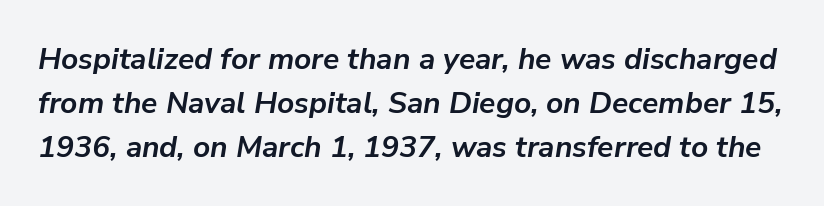
Q: Is the text bold? A: Yes.
Q: Is the text italic (slanted)? A: Yes, it leans right by about 9 degrees.
Q: Is the text underlined? A: No.
Q: Is the spacing between letters normal or unusually wide? A: Normal.
Q: Is the spacing between lines tight, normal or loose? A: Normal.
Q: Width (condensed, normal, or wide)? A: Normal.
Q: Stroke contrast? A: Low.
Q: x-height? A: Medium.
Q: Monospaced? A: No.
